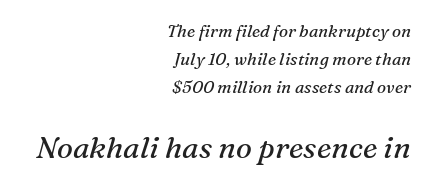
Q: Is the text bold? A: No.
Q: Is the text italic (slanted)? A: Yes, it leans right by about 16 degrees.
Q: Is the typeface a serif or a sans-serif typeface? A: Serif.
Q: Is the text underlined? A: No.
Q: How is the paragraph aligned? A: Right-aligned.
Q: Is the spacing between letters normal or unusually wide? A: Normal.
Q: Is the spacing between lines tight, normal or loose? A: Normal.
Q: Which block of text is set in a larger size, the first (top) or the second (bottom)? A: The second (bottom) one.
Q: Width (condensed, normal, or wide)? A: Normal.
Q: Stroke contrast? A: Medium.
Q: x-height? A: Medium.
Q: Monospaced? A: No.
